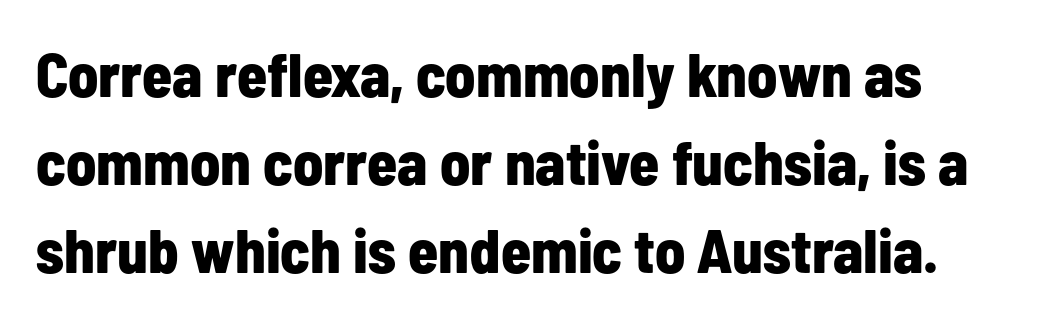
{"serif": "no", "italic": "no", "bold": "yes", "weight": "bold", "width": "condensed", "stroke_contrast": "low", "x_height": "medium", "monospaced": "no", "underline": "no", "line_spacing": "normal", "line_spacing_ratio": 1.44, "letter_spacing": "normal", "letter_spacing_em": 0.0, "glyph_px": 61}
